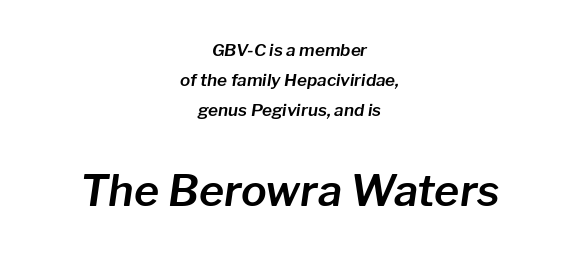
{"italic": "yes", "lean": "right", "slant_degrees": 8, "width": "normal", "stroke_contrast": "low", "x_height": "medium", "monospaced": "no", "underline": "no", "align": "center", "line_spacing_ratio": 1.77, "letter_spacing": "normal", "letter_spacing_em": 0.0, "larger_block": "second", "size_ratio": 2.53, "glyph_px": 43}
